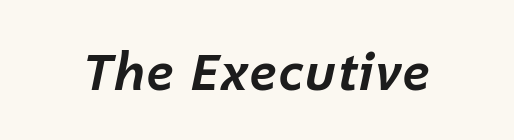
Think of a printed novel: that variable character pitch is what you see here. Designer's note — italics engaged. Quick note: underline off. The rendering keeps characters at their native spacing. Summary of weight: heavy, a full bold.
